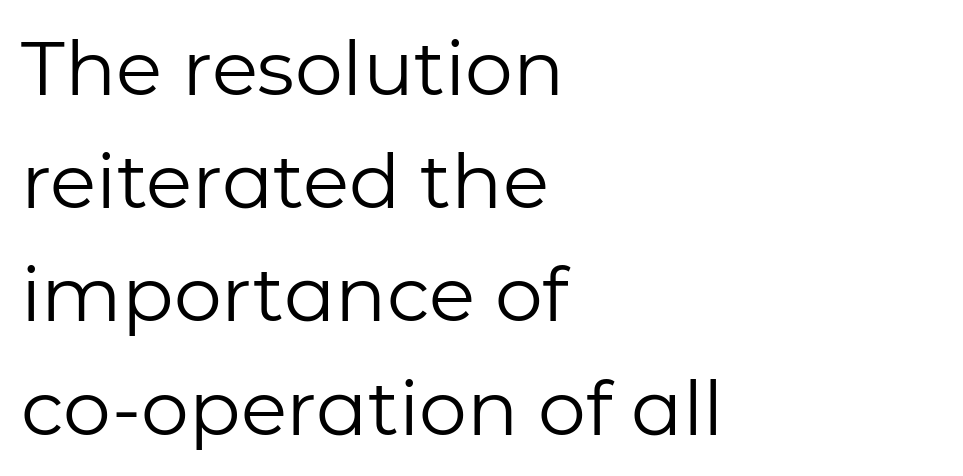
{"serif": "no", "italic": "no", "bold": "no", "weight": "regular", "width": "normal", "stroke_contrast": "low", "x_height": "medium", "monospaced": "no", "underline": "no", "align": "left", "line_spacing": "normal", "line_spacing_ratio": 1.49, "letter_spacing": "normal", "letter_spacing_em": 0.0, "glyph_px": 76}
